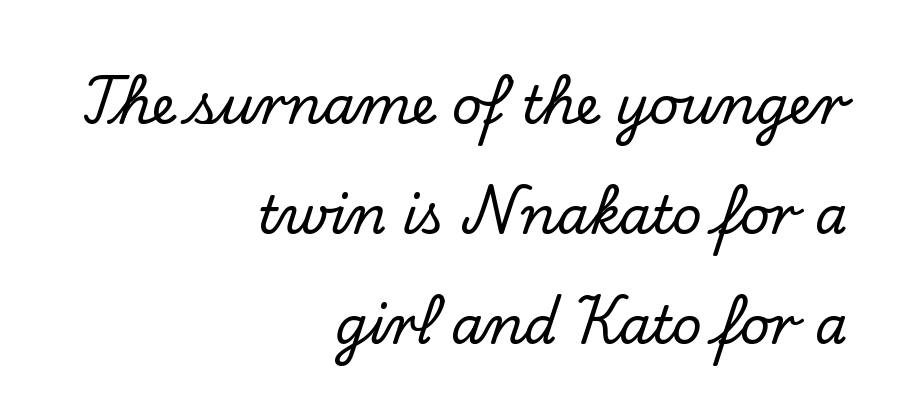
A clean baseline with only descenders dipping below it. The letters advance in unequal steps, a hallmark of proportional type. This sample is right-justified, so line beginnings fall wherever the words allow. Whoever set this chose breathing room over compactness in the vertical rhythm.
